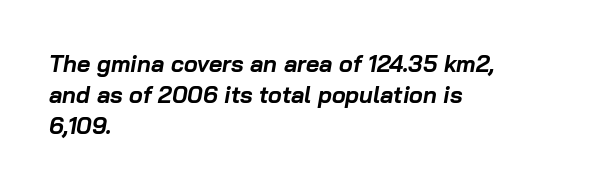
The image shows 23 px bold type, italic (leaning right); set left-aligned, normal line spacing (1.35x), normal letter spacing, not underlined.
